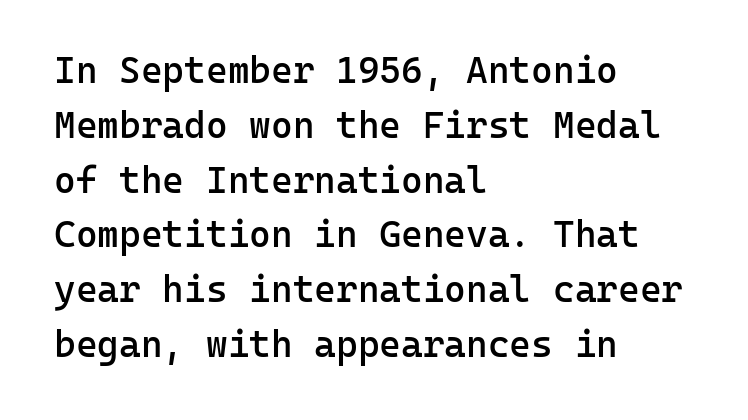
Inter-character spacing is left at the font's built-in metrics. Stroke terminals: plain, sans-serif. Every letter is mildly thick-stroked: semibold rather than bold. Line beginnings align vertically; line endings do not.
